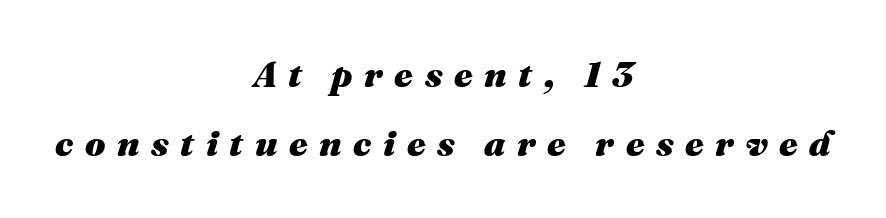
{"italic": "yes", "lean": "right", "slant_degrees": 16, "bold": "yes", "weight": "heavy", "width": "normal", "stroke_contrast": "medium", "x_height": "medium", "monospaced": "no", "underline": "no", "align": "center", "line_spacing": "loose", "line_spacing_ratio": 1.92, "letter_spacing": "wide", "letter_spacing_em": 0.32, "glyph_px": 36}
